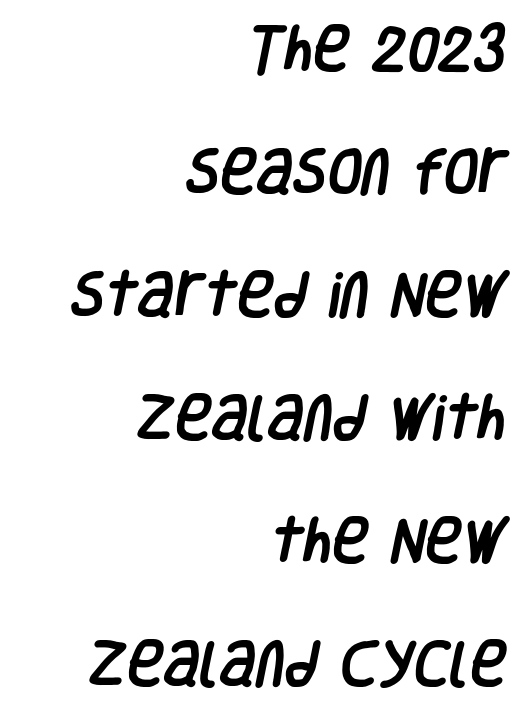
Q: Is the typeface a serif or a sans-serif typeface? A: Sans-serif.
Q: Is the text underlined? A: No.
Q: How is the paragraph aligned? A: Right-aligned.
Q: Is the spacing between letters normal or unusually wide? A: Normal.
Q: Is the spacing between lines tight, normal or loose? A: Loose.
Q: Width (condensed, normal, or wide)? A: Condensed.
Q: Stroke contrast? A: Low.
Q: x-height? A: Large.
Q: Monospaced? A: No.
